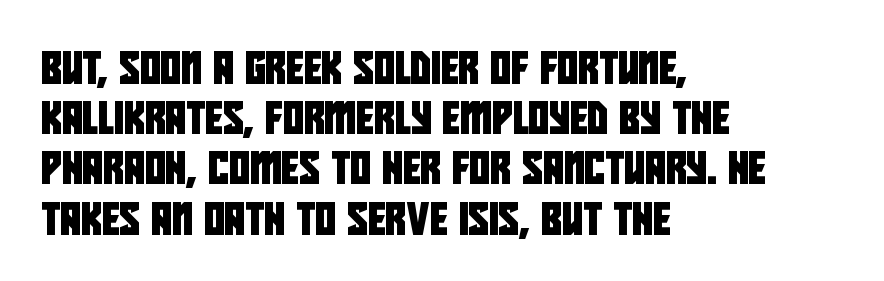
Q: Is the typeface a serif or a sans-serif typeface? A: Sans-serif.
Q: Is the text underlined? A: No.
Q: How is the paragraph aligned? A: Left-aligned.
Q: Is the spacing between letters normal or unusually wide? A: Normal.
Q: Is the spacing between lines tight, normal or loose? A: Normal.
Q: Width (condensed, normal, or wide)? A: Condensed.
Q: Stroke contrast? A: Low.
Q: x-height? A: Large.
Q: Monospaced? A: No.
